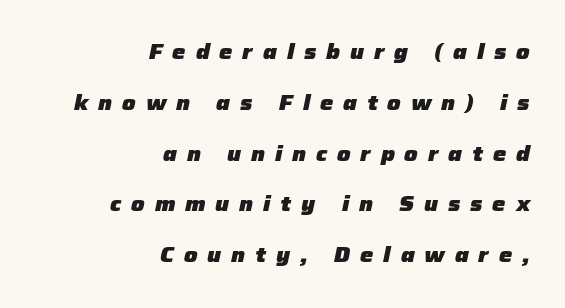
Glance below the letters and you will spot only blank space. Every letter is thick-stroked: bold, no question. Characters follow at a spacing far wider than the type designer built in. The passage shown stacks its lines with a broad gap.
